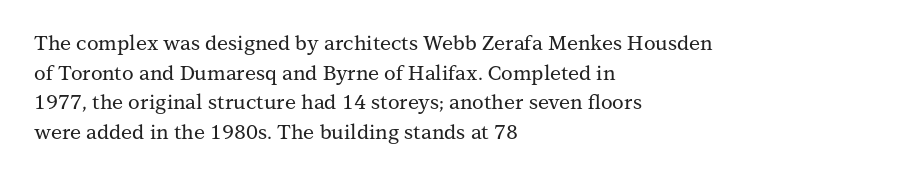
{"italic": "no", "underline": "no", "align": "left", "line_spacing": "normal", "line_spacing_ratio": 1.48, "letter_spacing": "normal", "letter_spacing_em": 0.0, "glyph_px": 20}
